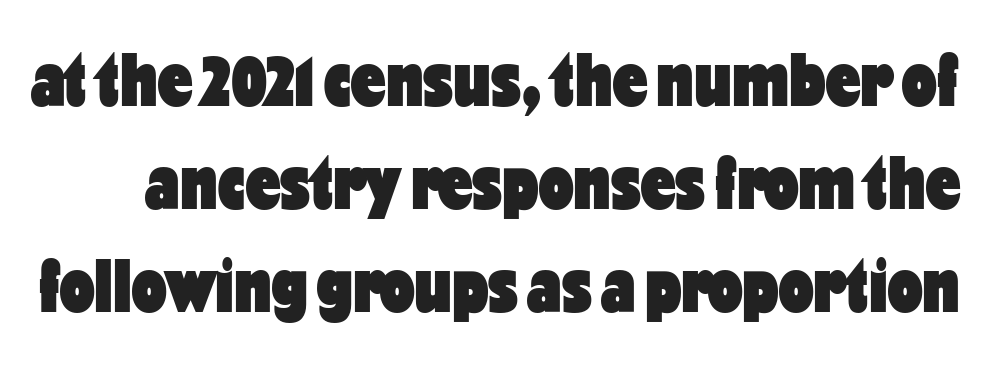
The image shows 77 px heavy, condensed sans-serif type, upright; set normal line spacing (1.34x), normal letter spacing, not underlined; low stroke contrast and a medium x-height.
